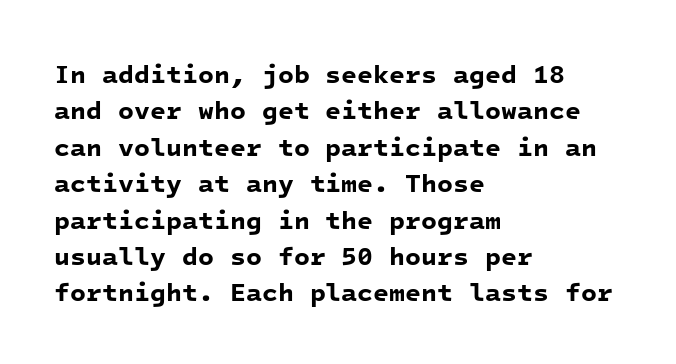
{"bold": "yes", "underline": "no", "align": "left", "line_spacing": "normal", "line_spacing_ratio": 1.4, "letter_spacing": "normal", "letter_spacing_em": 0.0, "glyph_px": 26}
